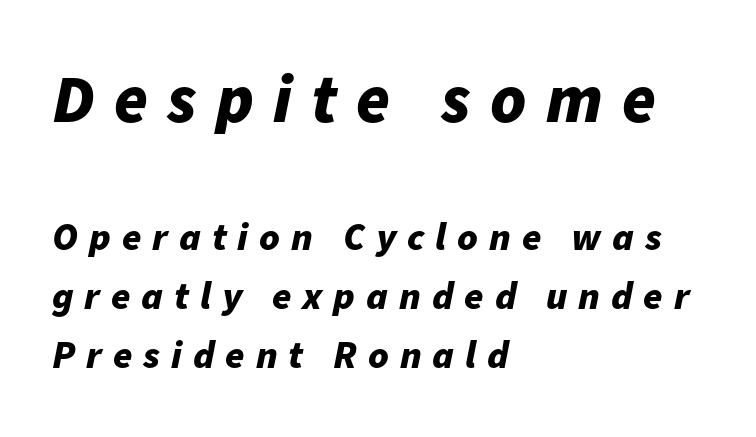
Q: Is the text bold? A: Yes.
Q: Is the text italic (slanted)? A: Yes, it leans right by about 11 degrees.
Q: Is the text underlined? A: No.
Q: How is the paragraph aligned? A: Left-aligned.
Q: Is the spacing between letters normal or unusually wide? A: Unusually wide.
Q: Is the spacing between lines tight, normal or loose? A: Normal.
Q: Which block of text is set in a larger size, the first (top) or the second (bottom)? A: The first (top) one.
Q: Width (condensed, normal, or wide)? A: Normal.
Q: Stroke contrast? A: Low.
Q: x-height? A: Medium.
Q: Monospaced? A: No.
